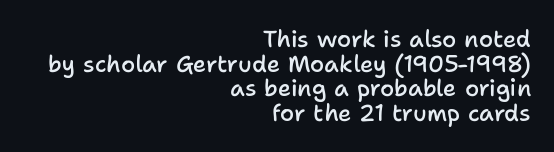
Q: Is the text bold? A: Semi-bold.
Q: Is the text italic (slanted)? A: No, it is upright.
Q: Is the text underlined? A: No.
Q: How is the paragraph aligned? A: Right-aligned.
Q: Is the spacing between letters normal or unusually wide? A: Normal.
Q: Is the spacing between lines tight, normal or loose? A: Tight.
